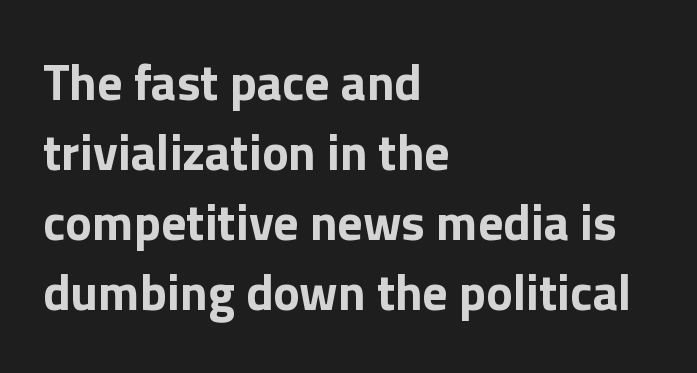
{"serif": "no", "italic": "no", "bold": "yes", "weight": "bold", "width": "normal", "stroke_contrast": "low", "x_height": "medium", "monospaced": "no", "underline": "no", "align": "left", "line_spacing": "normal", "line_spacing_ratio": 1.4, "letter_spacing": "normal", "letter_spacing_em": 0.0, "glyph_px": 50}
